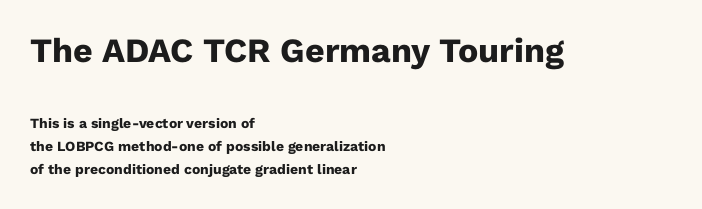
{"serif": "no", "italic": "no", "bold": "yes", "weight": "heavy", "width": "normal", "stroke_contrast": "low", "x_height": "medium", "monospaced": "no", "underline": "no", "align": "left", "line_spacing": "normal", "line_spacing_ratio": 1.66, "letter_spacing": "normal", "letter_spacing_em": 0.0, "larger_block": "first", "size_ratio": 2.43, "glyph_px": 34}
